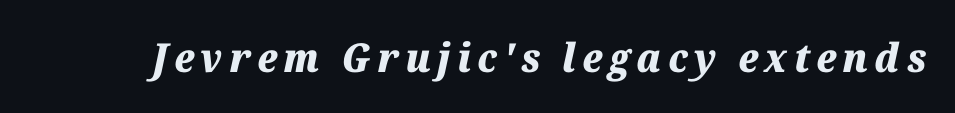
{"italic": "yes", "lean": "right", "slant_degrees": 12, "bold": "yes", "weight": "heavy", "width": "normal", "stroke_contrast": "medium", "x_height": "medium", "monospaced": "no", "underline": "no", "glyph_px": 40}
